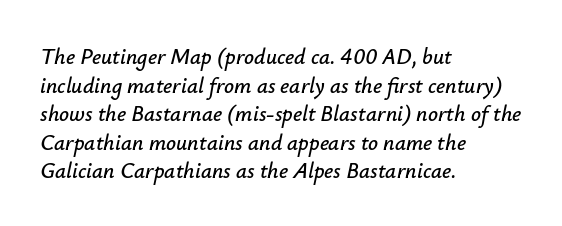
{"italic": "yes", "lean": "right", "slant_degrees": 12, "underline": "no", "align": "left", "line_spacing": "normal", "line_spacing_ratio": 1.3, "letter_spacing": "normal", "letter_spacing_em": 0.0, "glyph_px": 22}
